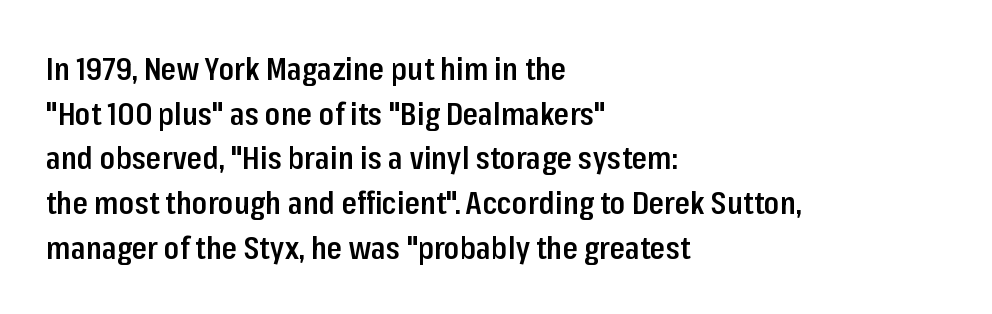
{"serif": "no", "italic": "no", "bold": "semi", "weight": "semibold", "width": "condensed", "stroke_contrast": "low", "x_height": "medium", "monospaced": "no", "underline": "no", "align": "left", "line_spacing": "normal", "line_spacing_ratio": 1.44, "letter_spacing": "normal", "letter_spacing_em": 0.0, "glyph_px": 31}
